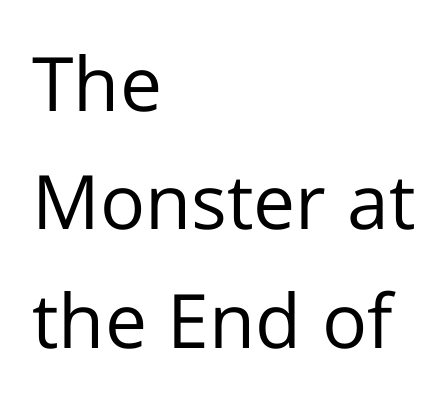
{"serif": "no", "italic": "no", "bold": "no", "weight": "regular", "width": "normal", "stroke_contrast": "low", "x_height": "medium", "monospaced": "no", "underline": "no", "align": "left", "line_spacing": "normal", "line_spacing_ratio": 1.58, "letter_spacing": "normal", "letter_spacing_em": 0.0, "glyph_px": 75}
